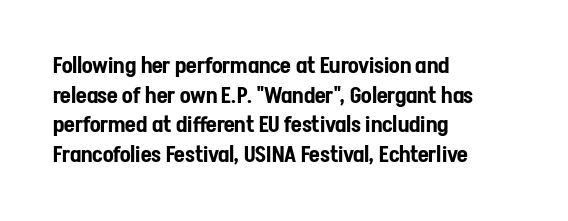
The passage shown stacks its lines at a standard gap. Look at the tracking — it's just the regular setting, nothing added. A typesetter would mark this as roman, not italic. Underlining? Definitely not there. One-word summary of the alignment: left.
